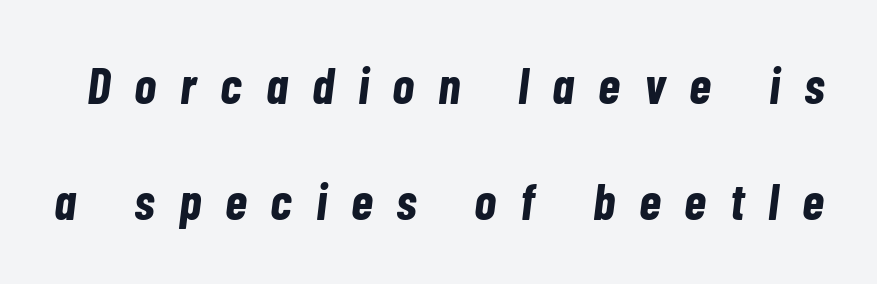
The image shows 51 px bold, condensed type, italic (leaning right); set loose line spacing (2.27x), unusually wide letter spacing (+0.47 em), not underlined; low stroke contrast and a medium x-height.
